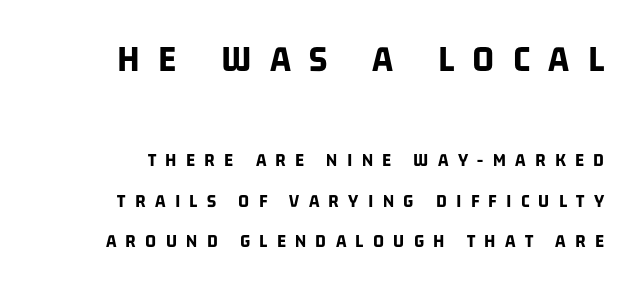
Q: Is the text bold? A: Yes.
Q: Is the typeface a serif or a sans-serif typeface? A: Sans-serif.
Q: Is the text underlined? A: No.
Q: Is the spacing between letters normal or unusually wide? A: Unusually wide.
Q: Is the spacing between lines tight, normal or loose? A: Loose.
Q: Which block of text is set in a larger size, the first (top) or the second (bottom)? A: The first (top) one.
Q: Width (condensed, normal, or wide)? A: Condensed.
Q: Stroke contrast? A: Low.
Q: x-height? A: Large.
Q: Monospaced? A: No.
